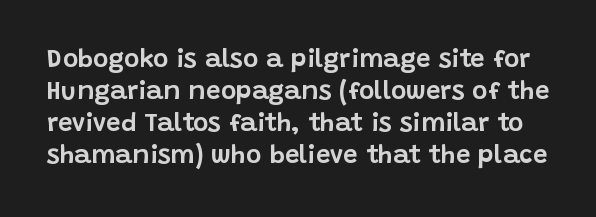
Q: Is the text italic (slanted)? A: No, it is upright.
Q: Is the text underlined? A: No.
Q: Is the spacing between letters normal or unusually wide? A: Normal.
